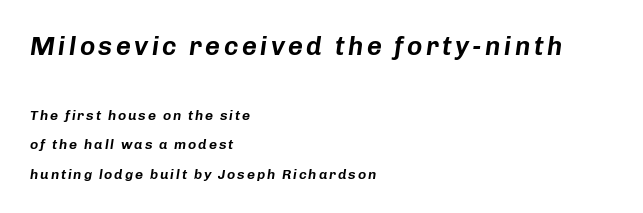
Q: Is the text italic (slanted)? A: Yes, it leans right by about 8 degrees.
Q: Is the text underlined? A: No.
Q: How is the paragraph aligned? A: Left-aligned.
Q: Is the spacing between lines tight, normal or loose? A: Loose.
Q: Which block of text is set in a larger size, the first (top) or the second (bottom)? A: The first (top) one.
